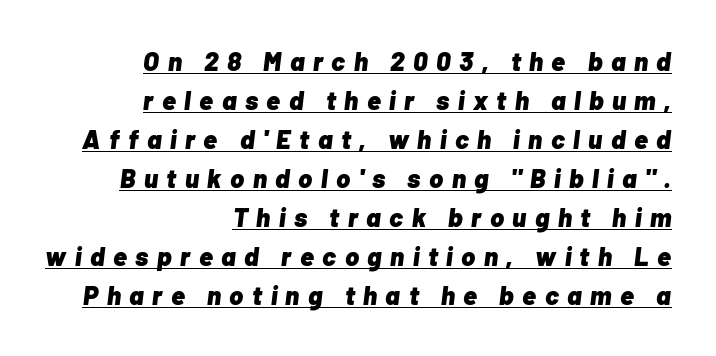
The paragraph shown leans on its right margin. Like a heading marked for emphasis, these lines bear an underscore. Look at the tracking — it's clearly loosened, letters drifting apart. Heft: maximum for text — a bold. The axis of the letterforms is tilted away from vertical. The line-height multiplier appears to be the usual default.
